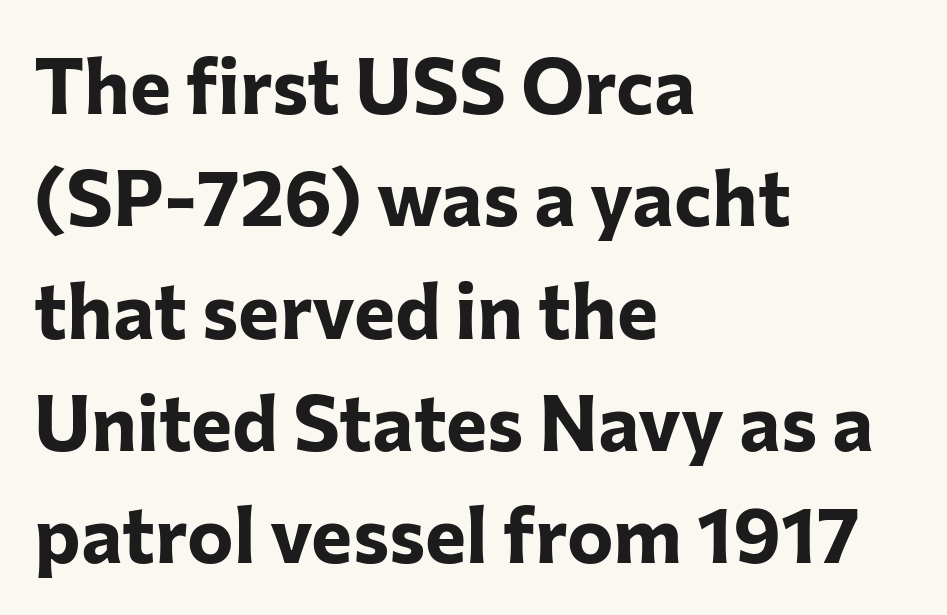
Serifs: no, the terminals of the letterforms are clean. Quick note: interline space is typical. Character widths vary here, with narrow letters taking less room than wide ones. This sample is left-justified, so line endings fall wherever the words run out. How heavy is the stroke? Heavy — this is a bold.
